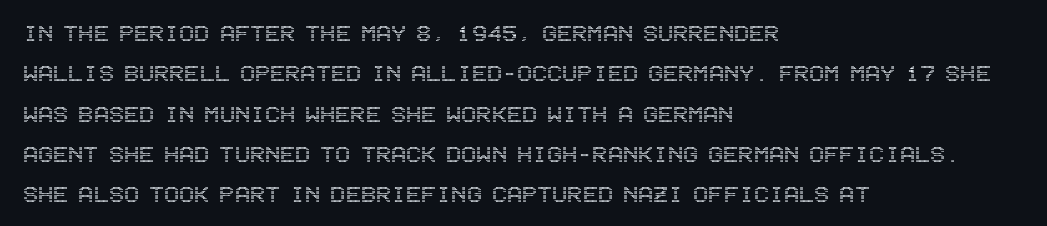
The image shows 28 px condensed type, upright; set left-aligned, normal line spacing (1.44x), normal letter spacing, not underlined; a large x-height.
